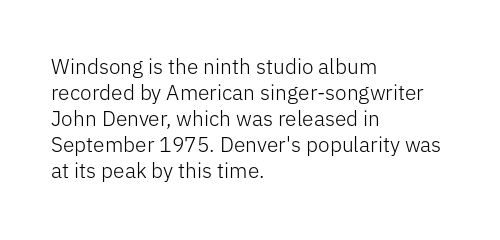
{"italic": "no", "bold": "no", "underline": "no", "align": "left", "line_spacing_ratio": 1.24, "letter_spacing": "normal", "letter_spacing_em": 0.0, "glyph_px": 21}
